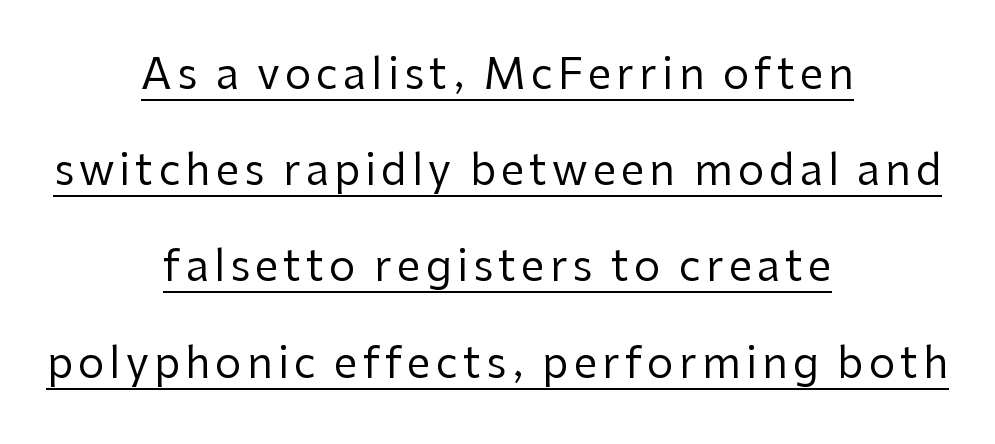
{"serif": "no", "italic": "no", "bold": "no", "weight": "regular", "width": "normal", "stroke_contrast": "low", "x_height": "medium", "monospaced": "no", "underline": "yes", "align": "center", "line_spacing": "loose", "line_spacing_ratio": 2.29, "glyph_px": 42}
